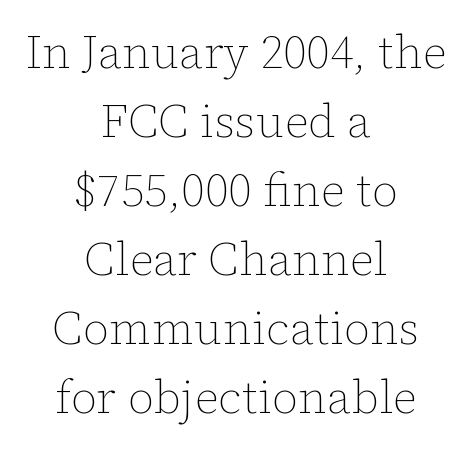
The image shows 46 px thin type, upright; set centered, normal line spacing (1.5x), normal letter spacing, not underlined; low stroke contrast and a medium x-height.
